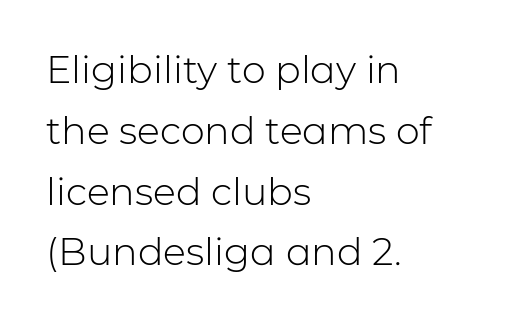
{"serif": "no", "italic": "no", "bold": "no", "weight": "light", "width": "normal", "stroke_contrast": "low", "x_height": "medium", "monospaced": "no", "underline": "no", "align": "left", "line_spacing": "normal", "line_spacing_ratio": 1.6, "letter_spacing": "normal", "letter_spacing_em": 0.0, "glyph_px": 38}
